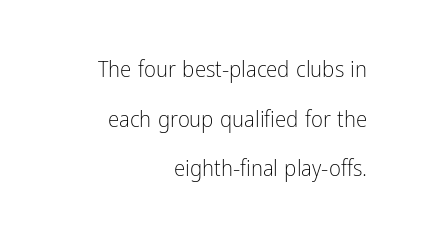
Q: Is the text bold? A: No.
Q: Is the text italic (slanted)? A: No, it is upright.
Q: Is the text underlined? A: No.
Q: How is the paragraph aligned? A: Right-aligned.
Q: Is the spacing between letters normal or unusually wide? A: Normal.
Q: Is the spacing between lines tight, normal or loose? A: Loose.
